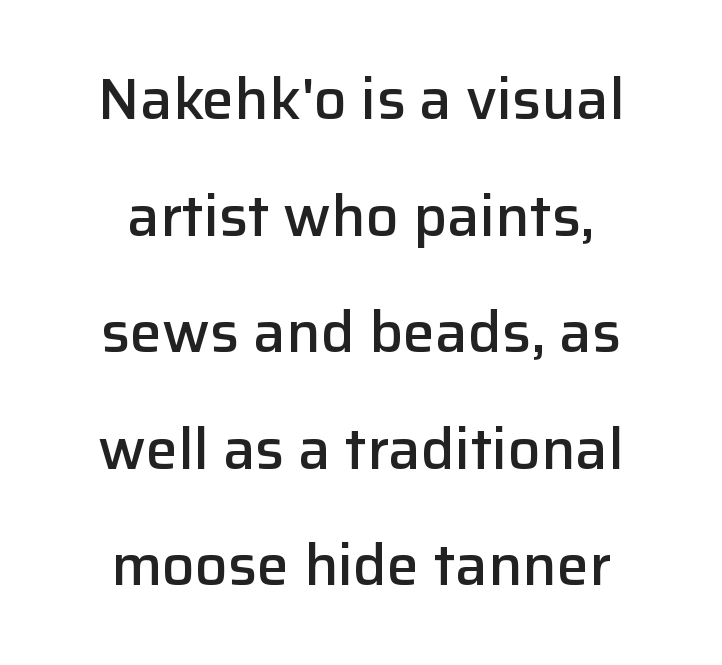
This sample uses plain, unmodified letter spacing. Think of a printed novel: that variable character pitch is what you see here. The rag falls on both sides of this text block equally. In terms of weight, the rendering is demibold, just under bold.
